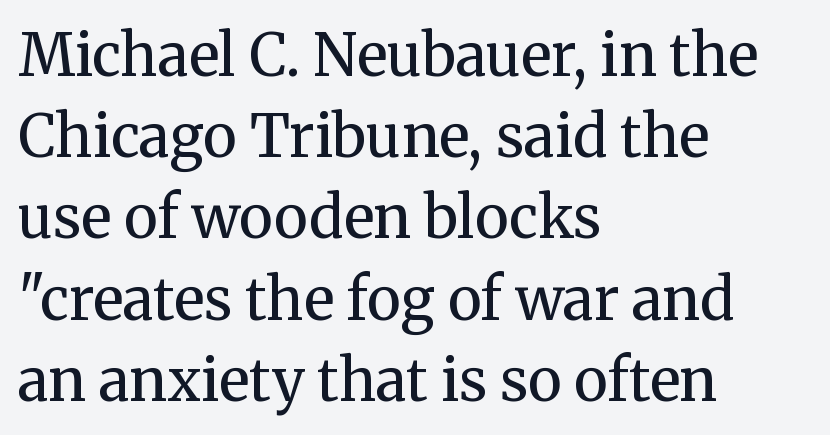
Q: Is the text bold? A: No.
Q: Is the text italic (slanted)? A: No, it is upright.
Q: Is the typeface a serif or a sans-serif typeface? A: Serif.
Q: Is the text underlined? A: No.
Q: How is the paragraph aligned? A: Left-aligned.
Q: Is the spacing between letters normal or unusually wide? A: Normal.
Q: Is the spacing between lines tight, normal or loose? A: Normal.
Q: Width (condensed, normal, or wide)? A: Normal.
Q: Stroke contrast? A: Medium.
Q: x-height? A: Medium.
Q: Monospaced? A: No.
